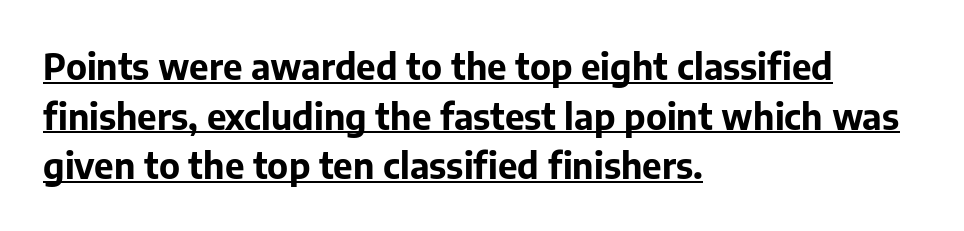
{"serif": "no", "italic": "no", "bold": "yes", "weight": "bold", "width": "normal", "stroke_contrast": "low", "x_height": "medium", "monospaced": "no", "underline": "yes", "align": "left", "line_spacing": "normal", "line_spacing_ratio": 1.42, "letter_spacing": "normal", "letter_spacing_em": 0.0, "glyph_px": 35}
